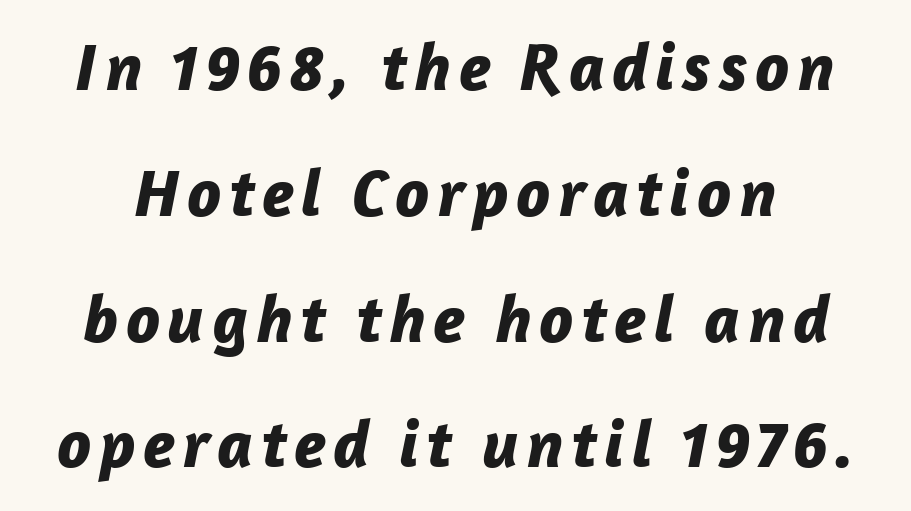
Think of a printed novel: that variable character pitch is what you see here. The font's italic variant was chosen for this text. Summary of weight: heavy, a full bold. Unmarked baselines from the first word to the last.
